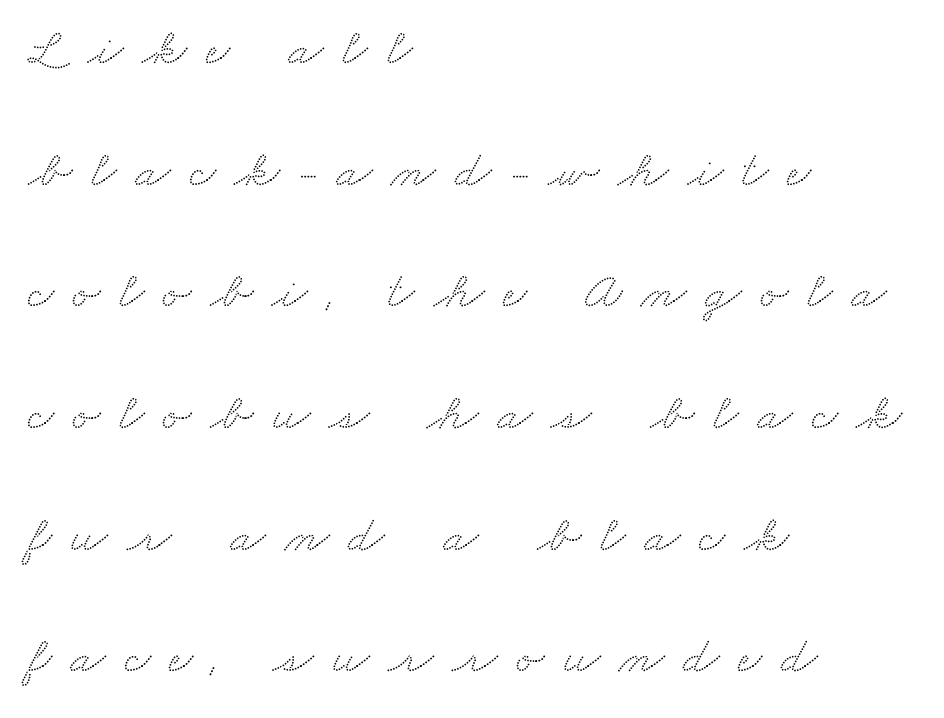
{"serif": "yes", "width": "wide", "stroke_contrast": "medium", "x_height": "small", "monospaced": "no", "underline": "no", "align": "left", "line_spacing": "loose", "line_spacing_ratio": 2.34, "letter_spacing": "wide", "letter_spacing_em": 0.36, "glyph_px": 52}
